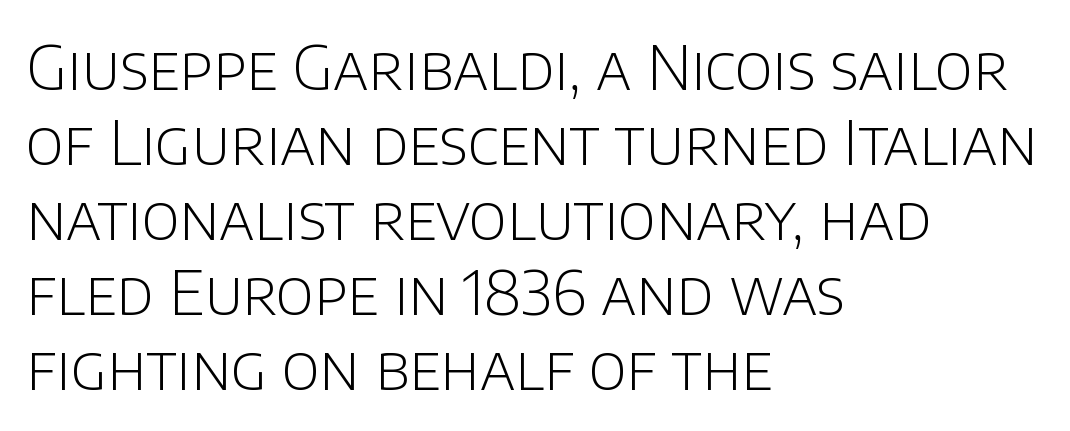
Q: Is the text bold? A: No.
Q: Is the text italic (slanted)? A: No, it is upright.
Q: Is the typeface a serif or a sans-serif typeface? A: Sans-serif.
Q: Is the text underlined? A: No.
Q: How is the paragraph aligned? A: Left-aligned.
Q: Is the spacing between letters normal or unusually wide? A: Normal.
Q: Width (condensed, normal, or wide)? A: Normal.
Q: Stroke contrast? A: Low.
Q: x-height? A: Large.
Q: Monospaced? A: No.
